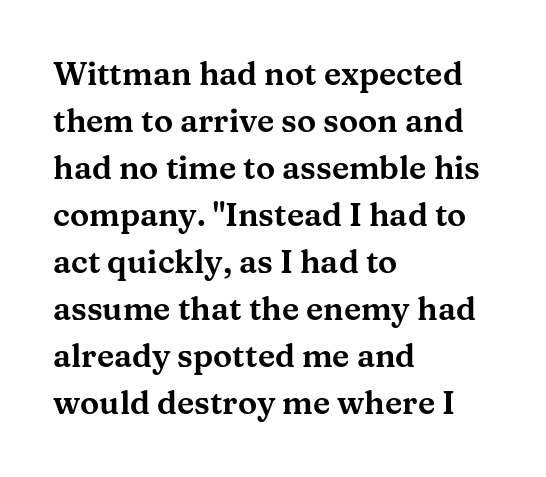
Here the glyphs are tracked normally, forming tight word shapes. The rag falls on the right side of this text block. Designer's note — italics off, roman on. The passage shown is not underscored anywhere. Interline gaps are of average width in this sample.
